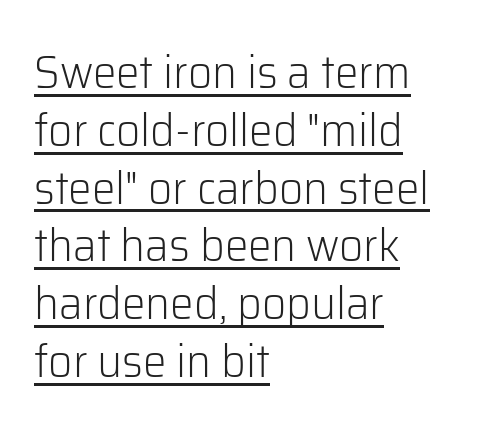
Alignment: flush left. Nothing unusual about the tracking: characters are spaced as the font intends. The lettering is marked with a stroke running underneath it. Is this a fixed-width face? No — the glyphs have proportional, varying widths. Nope, not italic — everything's standing straight. The passage shown is typeset with a sans-serif family.
